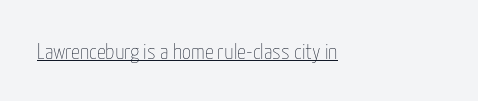
The image shows 22 px text type, upright; set left-aligned, normal letter spacing, underlined.
